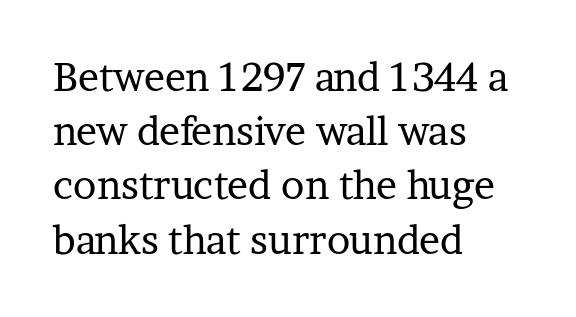
Q: Is the text bold? A: No.
Q: Is the text italic (slanted)? A: No, it is upright.
Q: Is the typeface a serif or a sans-serif typeface? A: Serif.
Q: Is the text underlined? A: No.
Q: How is the paragraph aligned? A: Left-aligned.
Q: Is the spacing between letters normal or unusually wide? A: Normal.
Q: Is the spacing between lines tight, normal or loose? A: Normal.
Q: Width (condensed, normal, or wide)? A: Normal.
Q: Stroke contrast? A: Low.
Q: x-height? A: Medium.
Q: Monospaced? A: No.
